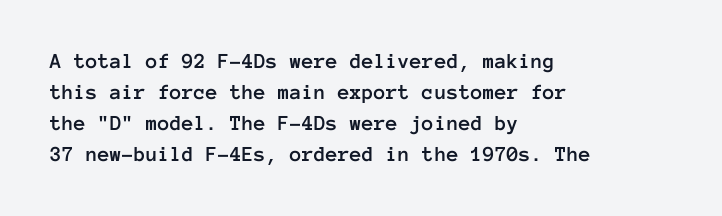
{"italic": "no", "underline": "no", "align": "left", "line_spacing": "normal", "line_spacing_ratio": 1.41, "letter_spacing": "normal", "letter_spacing_em": 0.0, "glyph_px": 22}
